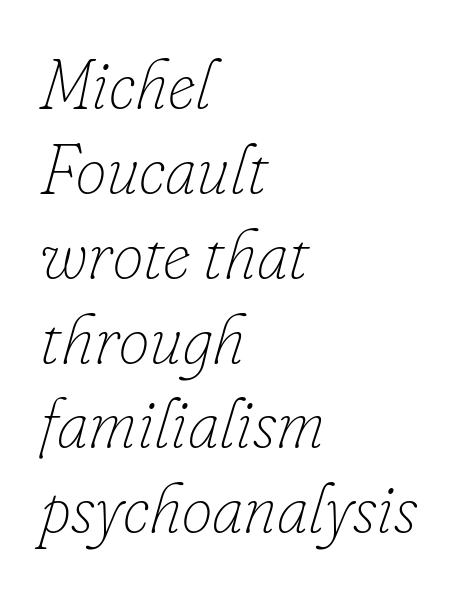
The image shows 69 px thin type, italic (leaning right); set left-aligned, line spacing 1.23x, normal letter spacing, not underlined; low stroke contrast and a small x-height.
